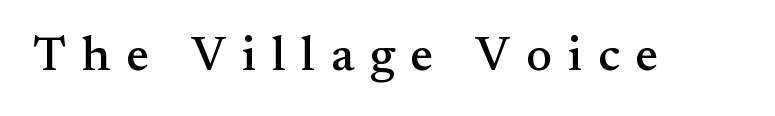
The image shows 49 px serif type, upright; set unusually wide letter spacing (+0.32 em), not underlined; medium stroke contrast and a small x-height.
